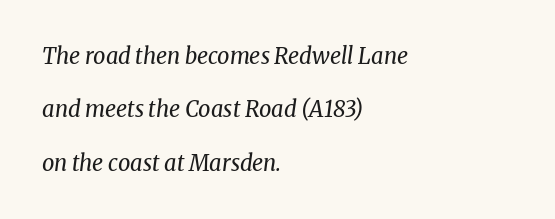
Typeset ragged right — the left edge is the straight one. Check the space under the baseline: it is left empty. This block would shrink considerably if given ordinary leading; it's expanded now. Stem width sits at or under what a default text font uses. Here the glyphs are tracked normally, forming tight word shapes. The specimen reads as italic at a glance.
